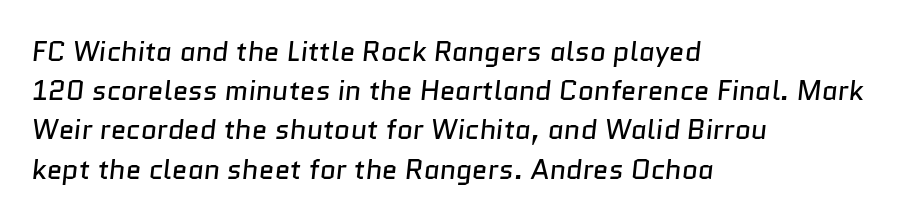
The image shows 28 px regular-weight sans-serif type; set left-aligned, normal line spacing (1.4x), normal letter spacing, not underlined; low stroke contrast and a medium x-height.
